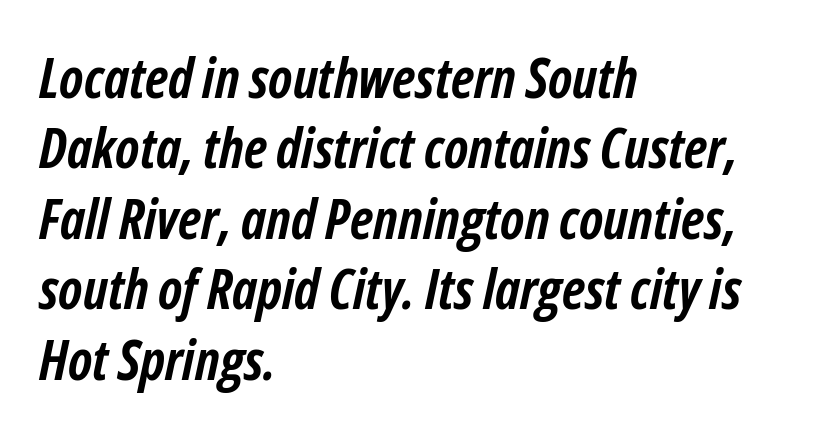
The image shows 55 px semibold, condensed type, italic (leaning right); set left-aligned, normal line spacing (1.28x), normal letter spacing, not underlined; low stroke contrast and a medium x-height.
